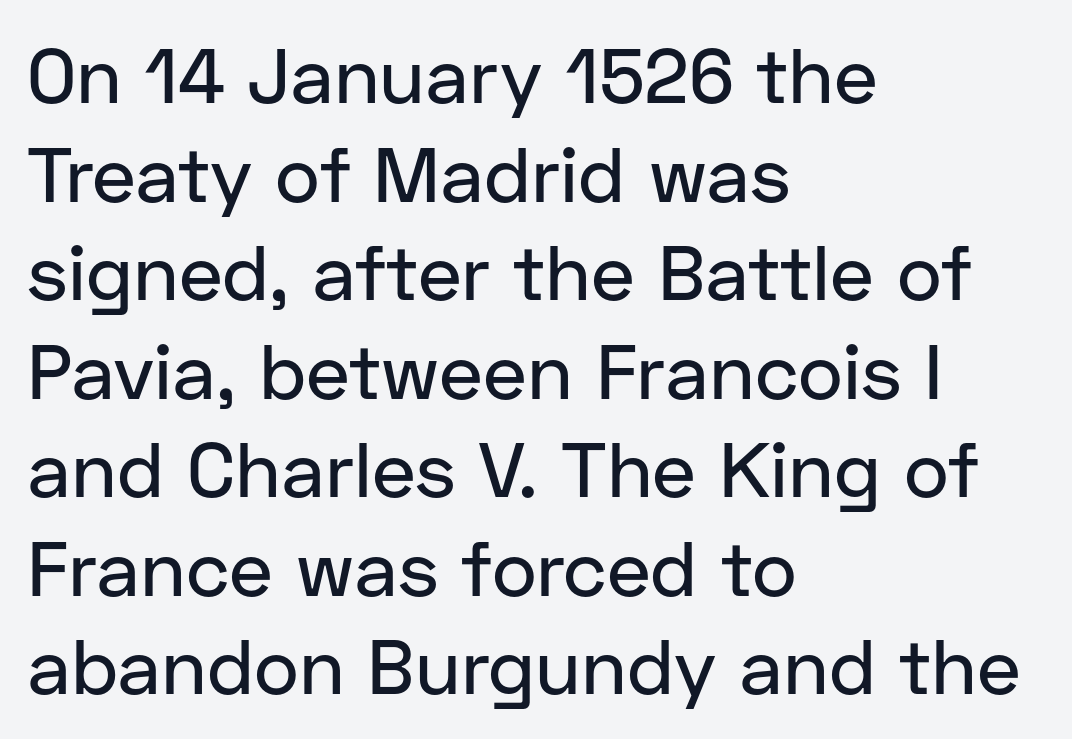
Q: Is the text italic (slanted)? A: No, it is upright.
Q: Is the typeface a serif or a sans-serif typeface? A: Sans-serif.
Q: Is the text underlined? A: No.
Q: How is the paragraph aligned? A: Left-aligned.
Q: Is the spacing between letters normal or unusually wide? A: Normal.
Q: Is the spacing between lines tight, normal or loose? A: Normal.
Q: Width (condensed, normal, or wide)? A: Normal.
Q: Stroke contrast? A: Low.
Q: x-height? A: Medium.
Q: Monospaced? A: No.
